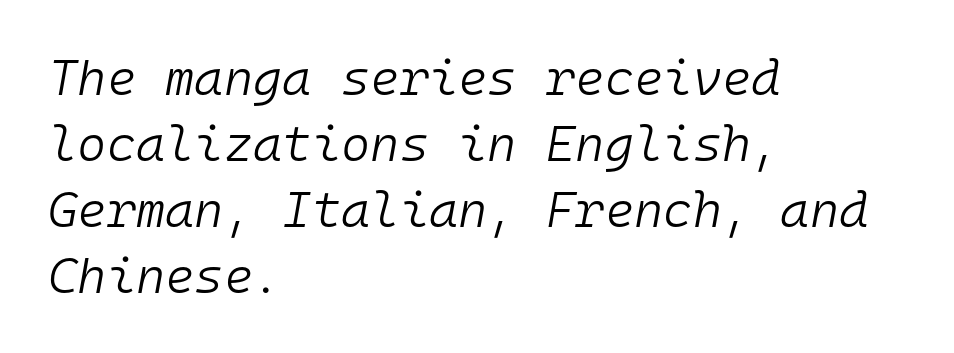
Inter-character spacing is left at the font's built-in metrics. Summary of vertical rhythm: regular, with standard interline spacing. The foot of each line stays bare and open. Yep, that's italic — everything's leaning.
